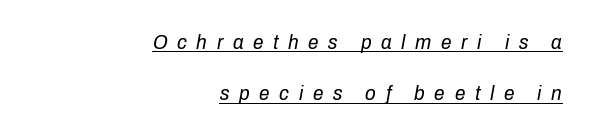
Weight class: somewhere from thin through regular. Somebody hit Ctrl+U on this one — the words are underlined. If you drew a line through each stem, it would be angled. Successive baselines arrive slowly, with a big drop between each.
